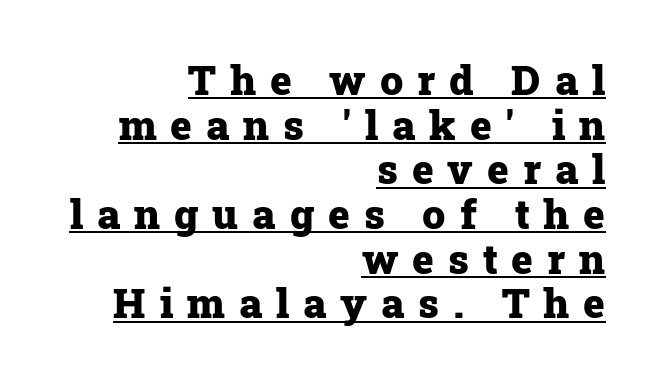
{"serif": "yes", "italic": "no", "bold": "yes", "weight": "heavy", "width": "normal", "stroke_contrast": "low", "x_height": "medium", "monospaced": "no", "underline": "yes", "align": "right", "line_spacing": "tight", "line_spacing_ratio": 1.09, "letter_spacing": "wide", "letter_spacing_em": 0.34, "glyph_px": 41}
